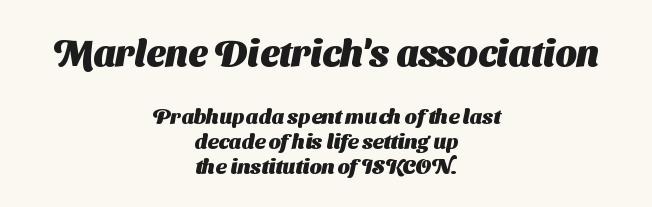
The image shows 37 px heavy sans-serif type; set centered, line spacing 1.2x, normal letter spacing, not underlined; the first (top) block is 1.76x larger; medium stroke contrast and a medium x-height.
